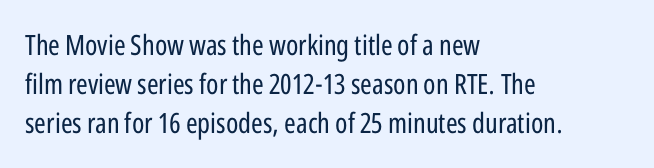
Q: Is the text bold? A: No.
Q: Is the text italic (slanted)? A: No, it is upright.
Q: Is the typeface a serif or a sans-serif typeface? A: Sans-serif.
Q: Is the text underlined? A: No.
Q: How is the paragraph aligned? A: Left-aligned.
Q: Is the spacing between letters normal or unusually wide? A: Normal.
Q: Is the spacing between lines tight, normal or loose? A: Normal.
Q: Width (condensed, normal, or wide)? A: Condensed.
Q: Stroke contrast? A: Low.
Q: x-height? A: Medium.
Q: Monospaced? A: No.
